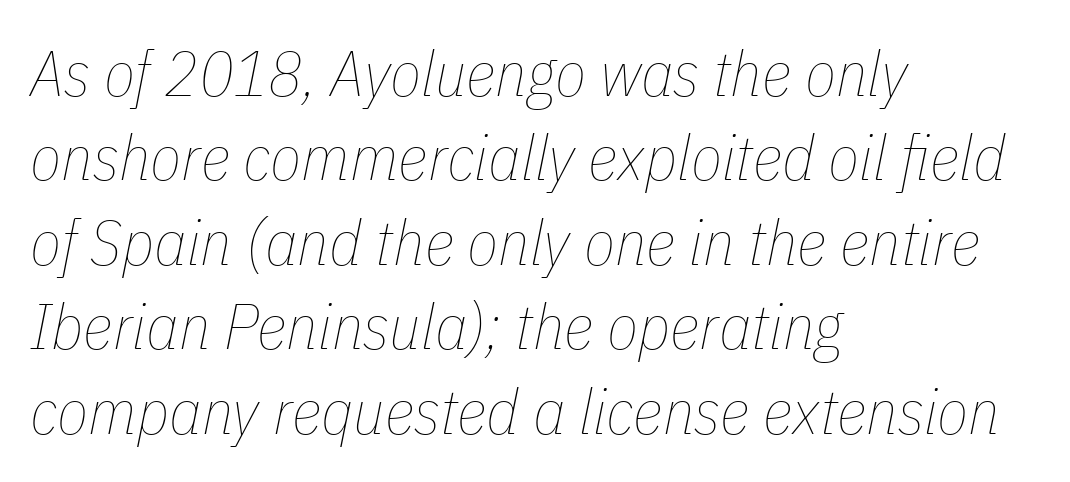
The tracking reads as untouched default to a designer's eye. Caption: face not bold, strokes unweighted. Compared with typical paragraphs, the rows here are spaced about the same. A clean baseline with only descenders dipping below it. The passage shown is typed in a proportional face where columns would drift. In CSS terms this would be text-align: left.
